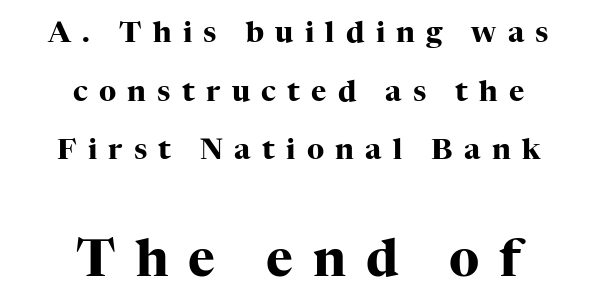
The lettering stays uniformly vertical, giving the passage a roman look. Which of the two is more prominent by size? The second, at the bottom. Yep, those are serifs on the letters. The face used here is proportionally spaced, like ordinary book or web type.
